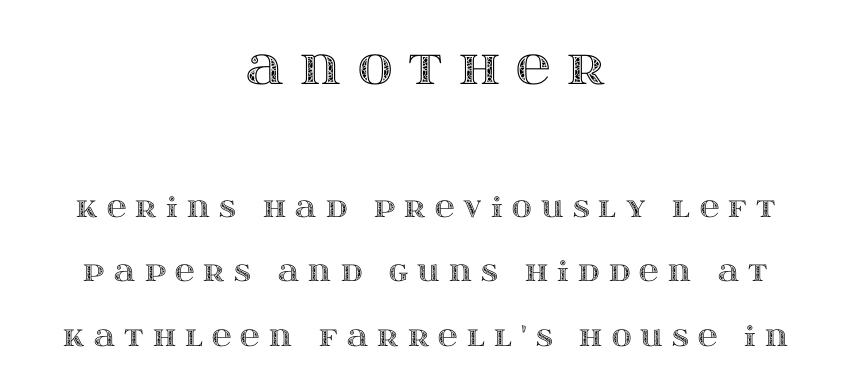
The first block has been scaled up relative to the second. Is there much room between lines? Yes — plenty of vertical air separates them. The strip under each line holds only bare page. The rendering inserts visible extra space after every character.
